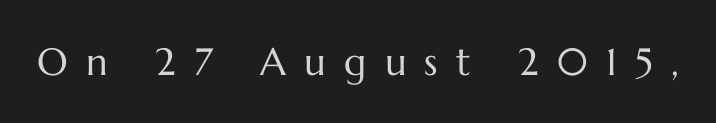
When letters stand straight like this, we call the style roman or upright. The rendering inserts visible extra space after every character. A light-to-regular cut is what we see here. The space beneath each line is pristine and unruled. These lines are rendered in a variable-pitch font.
